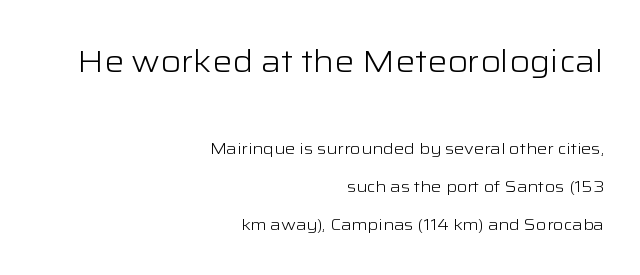
Q: Is the text bold? A: No.
Q: Is the text italic (slanted)? A: No, it is upright.
Q: Is the typeface a serif or a sans-serif typeface? A: Sans-serif.
Q: Is the text underlined? A: No.
Q: How is the paragraph aligned? A: Right-aligned.
Q: Is the spacing between letters normal or unusually wide? A: Normal.
Q: Is the spacing between lines tight, normal or loose? A: Loose.
Q: Which block of text is set in a larger size, the first (top) or the second (bottom)? A: The first (top) one.
Q: Width (condensed, normal, or wide)? A: Wide.
Q: Stroke contrast? A: Low.
Q: x-height? A: Medium.
Q: Monospaced? A: No.
